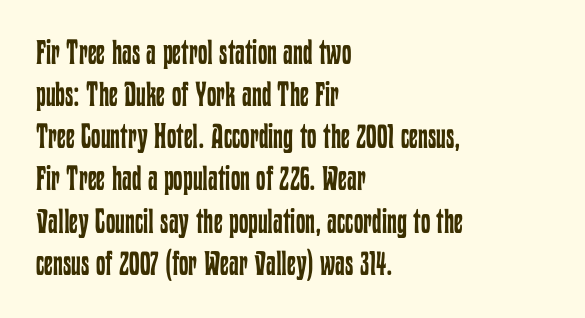
The image shows 34 px regular-weight, condensed type, upright; set left-aligned, line spacing 1.24x, normal letter spacing, not underlined; low stroke contrast and a medium x-height.
